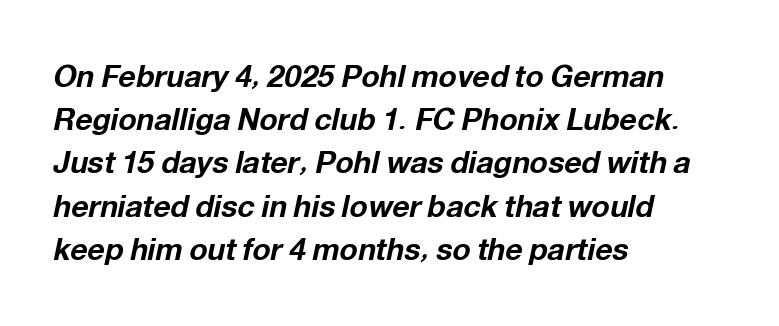
The image shows 30 px bold type, italic (leaning right); set left-aligned, normal line spacing (1.44x), normal letter spacing, not underlined; low stroke contrast and a medium x-height.
